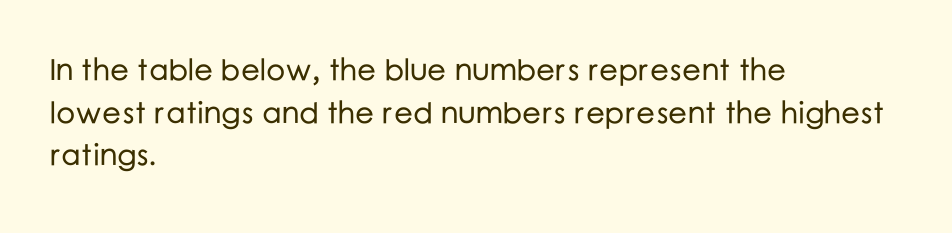
Q: Is the text italic (slanted)? A: No, it is upright.
Q: Is the typeface a serif or a sans-serif typeface? A: Sans-serif.
Q: Is the text underlined? A: No.
Q: How is the paragraph aligned? A: Left-aligned.
Q: Is the spacing between letters normal or unusually wide? A: Normal.
Q: Is the spacing between lines tight, normal or loose? A: Normal.
Q: Width (condensed, normal, or wide)? A: Normal.
Q: Stroke contrast? A: Low.
Q: x-height? A: Medium.
Q: Monospaced? A: No.
